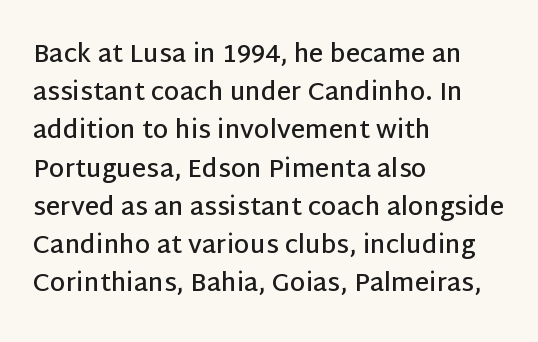
The image shows 25 px text type, upright; set left-aligned, normal line spacing (1.53x), normal letter spacing, not underlined.
